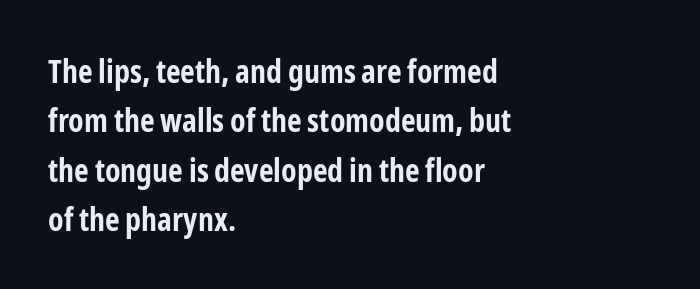
Q: Is the text bold? A: Yes.
Q: Is the text italic (slanted)? A: No, it is upright.
Q: Is the typeface a serif or a sans-serif typeface? A: Sans-serif.
Q: Is the text underlined? A: No.
Q: How is the paragraph aligned? A: Left-aligned.
Q: Is the spacing between letters normal or unusually wide? A: Normal.
Q: Is the spacing between lines tight, normal or loose? A: Normal.
Q: Width (condensed, normal, or wide)? A: Condensed.
Q: Stroke contrast? A: Low.
Q: x-height? A: Medium.
Q: Monospaced? A: No.
